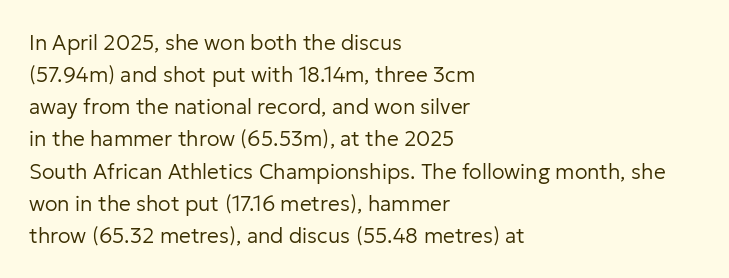
{"italic": "no", "bold": "no", "underline": "no", "align": "left", "line_spacing": "normal", "line_spacing_ratio": 1.53, "letter_spacing": "normal", "letter_spacing_em": 0.0, "glyph_px": 21}
